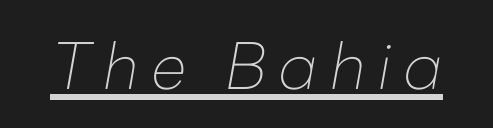
The image shows 64 px thin type, italic (leaning right); set underlined; low stroke contrast and a medium x-height.
